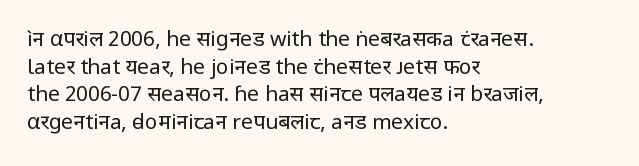
{"italic": "no", "bold": "no", "underline": "no", "align": "left", "line_spacing": "normal", "line_spacing_ratio": 1.32, "letter_spacing": "normal", "letter_spacing_em": 0.0, "glyph_px": 21}
